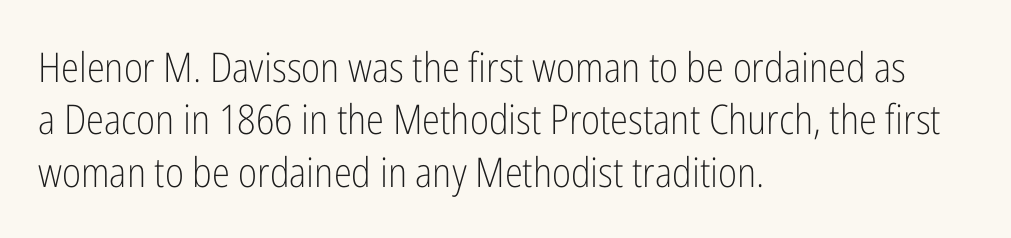
Q: Is the text bold? A: No.
Q: Is the text italic (slanted)? A: No, it is upright.
Q: Is the typeface a serif or a sans-serif typeface? A: Sans-serif.
Q: Is the text underlined? A: No.
Q: How is the paragraph aligned? A: Left-aligned.
Q: Is the spacing between letters normal or unusually wide? A: Normal.
Q: Is the spacing between lines tight, normal or loose? A: Normal.
Q: Width (condensed, normal, or wide)? A: Condensed.
Q: Stroke contrast? A: Low.
Q: x-height? A: Medium.
Q: Monospaced? A: No.
